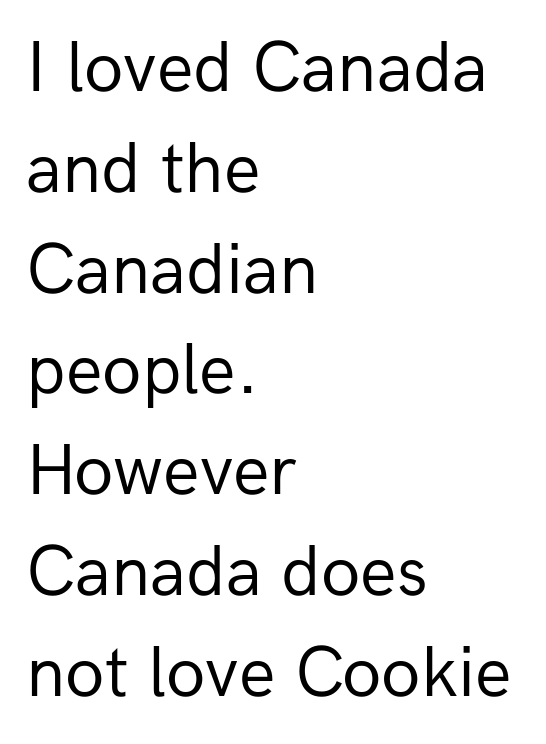
{"serif": "no", "italic": "no", "bold": "no", "weight": "regular", "width": "normal", "stroke_contrast": "low", "x_height": "medium", "monospaced": "no", "underline": "no", "align": "left", "line_spacing": "normal", "line_spacing_ratio": 1.4, "letter_spacing": "normal", "letter_spacing_em": 0.0, "glyph_px": 72}
